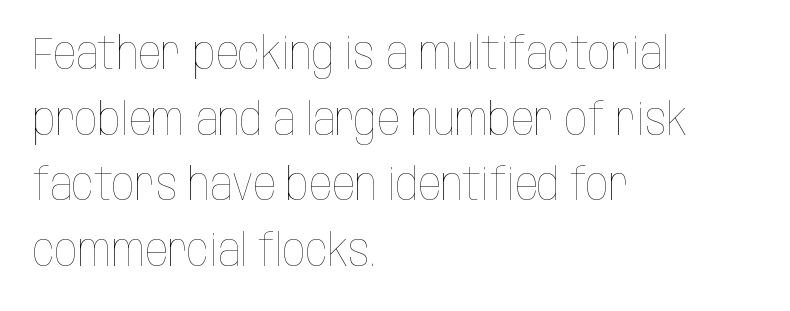
Glance below the letters and you will spot only blank space. Do the characters align in a grid? No, the font is proportional. This sample keeps an unexceptional amount of space between lines. This is roman type, the default non-slanted kind.
